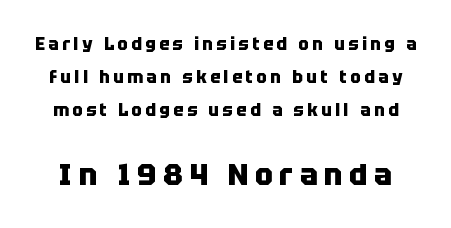
This is sans-serif lettering, the kind often seen on screens and signage. Stroke thickness is high; the sample reads as a true bold. This rendering widens character spacing well past its baseline value. The passage shown begins with its smaller block and ends with its larger one.
